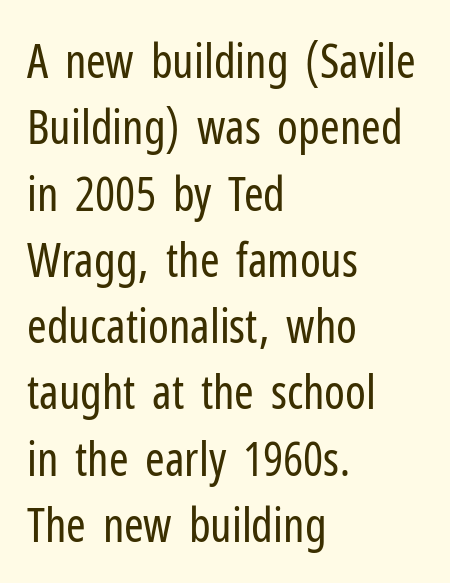
Q: Is the text bold? A: No.
Q: Is the text italic (slanted)? A: No, it is upright.
Q: Is the typeface a serif or a sans-serif typeface? A: Sans-serif.
Q: Is the text underlined? A: No.
Q: How is the paragraph aligned? A: Left-aligned.
Q: Is the spacing between letters normal or unusually wide? A: Normal.
Q: Is the spacing between lines tight, normal or loose? A: Normal.
Q: Width (condensed, normal, or wide)? A: Condensed.
Q: Stroke contrast? A: Low.
Q: x-height? A: Medium.
Q: Monospaced? A: No.
